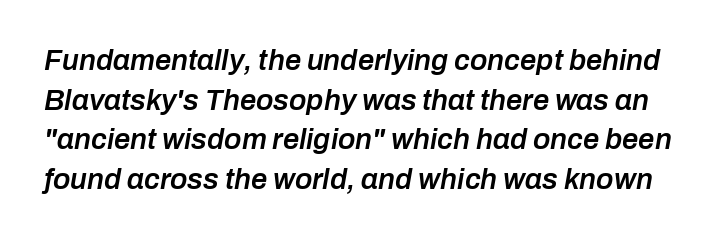
What's the leading like? Ordinary, nothing unusual. Observe the ordinary spacing: letters are neighbours, not strangers. Looking at the ascenders, they clearly lean. Strokes here are thickened, but only to semibold level. Here the designer chose a conventional face with non-uniform glyph widths.
